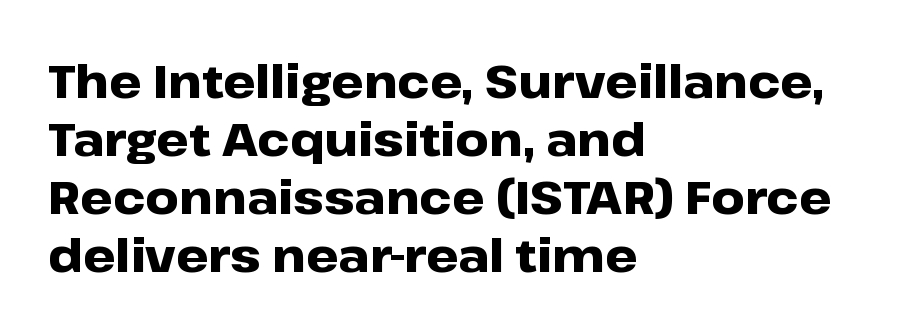
The image shows 46 px heavy, wide sans-serif type, upright; set left-aligned, normal line spacing (1.26x), normal letter spacing, not underlined; low stroke contrast and a medium x-height.
